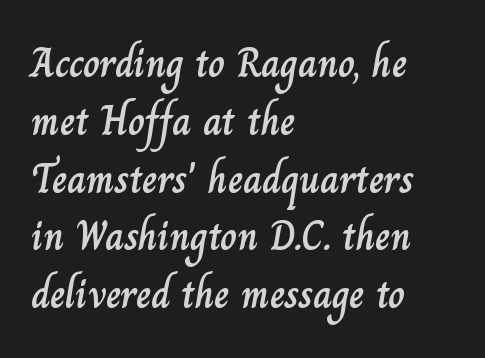
{"width": "normal", "stroke_contrast": "low", "x_height": "small", "monospaced": "no", "underline": "no", "align": "left", "line_spacing": "normal", "line_spacing_ratio": 1.41, "letter_spacing": "normal", "letter_spacing_em": 0.0, "glyph_px": 41}
